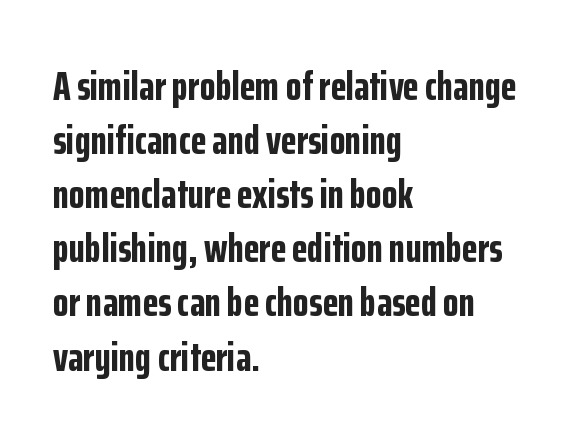
{"serif": "no", "italic": "no", "bold": "yes", "weight": "bold", "width": "condensed", "stroke_contrast": "low", "x_height": "medium", "monospaced": "no", "underline": "no", "align": "left", "line_spacing": "normal", "line_spacing_ratio": 1.32, "letter_spacing": "normal", "letter_spacing_em": 0.0, "glyph_px": 41}
